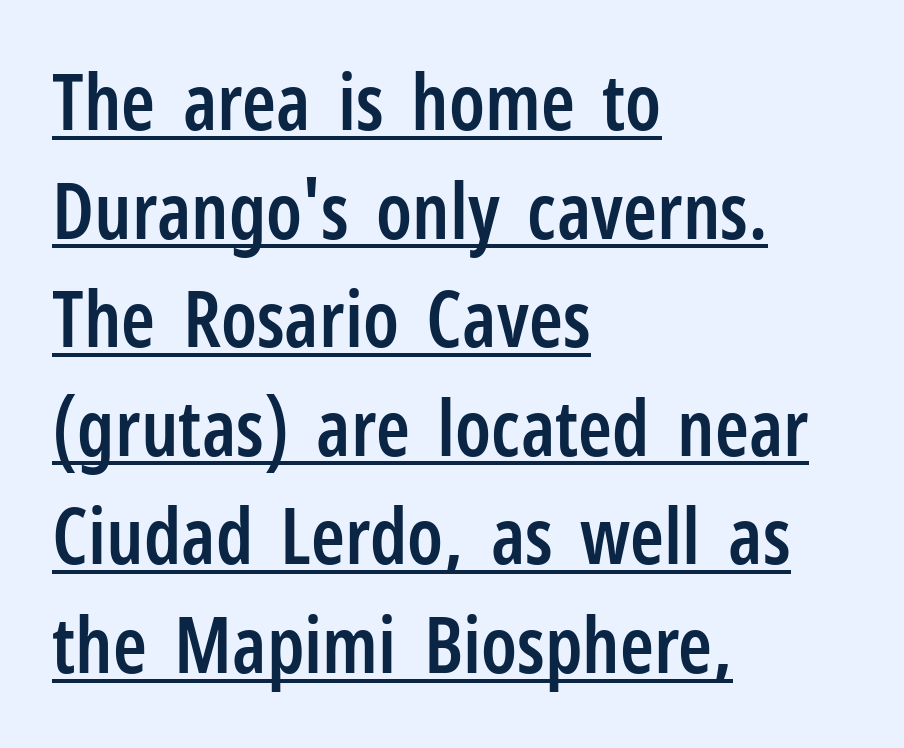
Q: Is the text bold? A: Semi-bold.
Q: Is the text italic (slanted)? A: No, it is upright.
Q: Is the typeface a serif or a sans-serif typeface? A: Sans-serif.
Q: Is the text underlined? A: Yes.
Q: How is the paragraph aligned? A: Left-aligned.
Q: Is the spacing between letters normal or unusually wide? A: Normal.
Q: Is the spacing between lines tight, normal or loose? A: Normal.
Q: Width (condensed, normal, or wide)? A: Condensed.
Q: Stroke contrast? A: Low.
Q: x-height? A: Medium.
Q: Monospaced? A: No.
